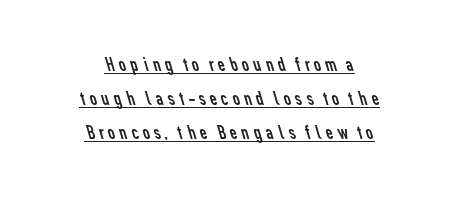
Q: Is the text bold? A: No.
Q: Is the text underlined? A: Yes.
Q: How is the paragraph aligned? A: Centered.
Q: Is the spacing between lines tight, normal or loose? A: Normal.
